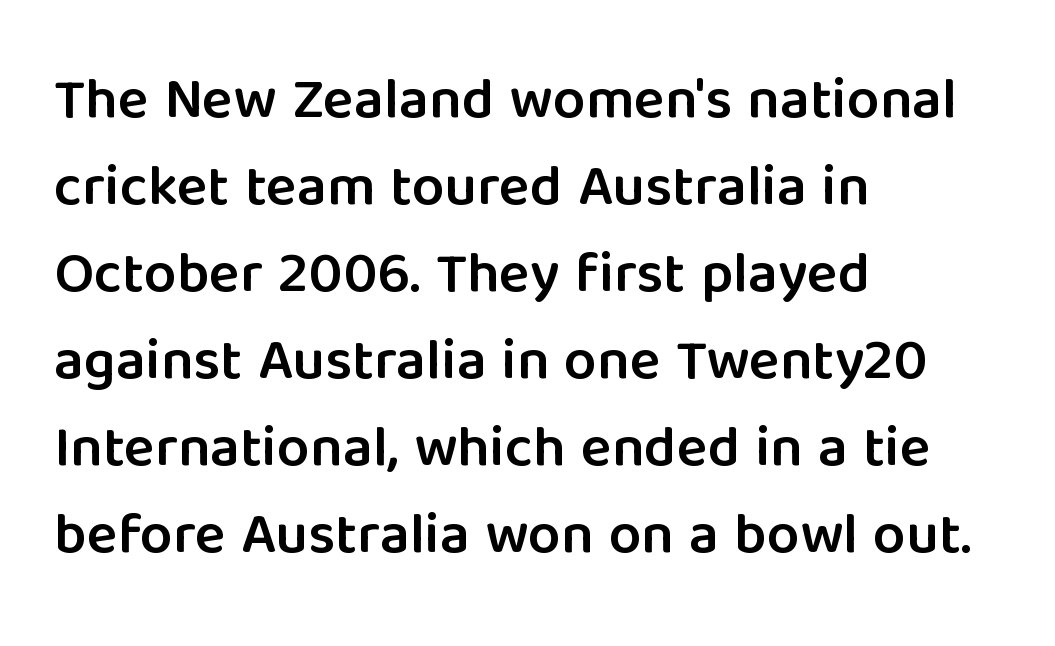
{"serif": "no", "italic": "no", "bold": "semi", "weight": "semibold", "width": "normal", "stroke_contrast": "low", "x_height": "medium", "monospaced": "no", "underline": "no", "align": "left", "line_spacing": "normal", "line_spacing_ratio": 1.5, "letter_spacing": "normal", "letter_spacing_em": 0.0, "glyph_px": 58}
